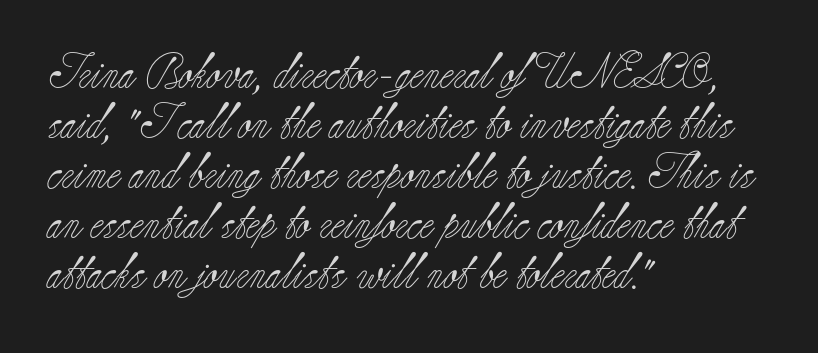
{"serif": "yes", "bold": "no", "weight": "light", "width": "normal", "stroke_contrast": "low", "x_height": "small", "monospaced": "no", "underline": "no", "align": "left", "line_spacing": "normal", "line_spacing_ratio": 1.43, "letter_spacing": "normal", "letter_spacing_em": 0.0, "glyph_px": 35}
